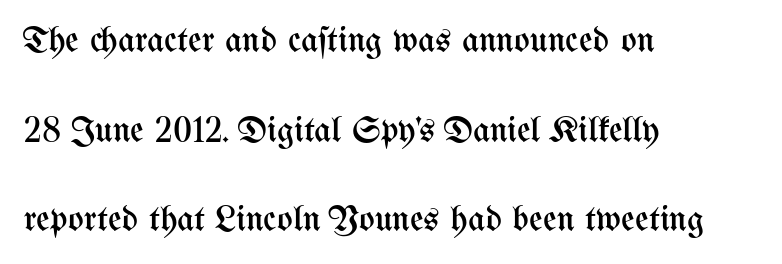
The image shows 37 px regular-weight, condensed type, upright; set left-aligned, loose line spacing (2.42x), normal letter spacing, not underlined; medium stroke contrast and a medium x-height.
